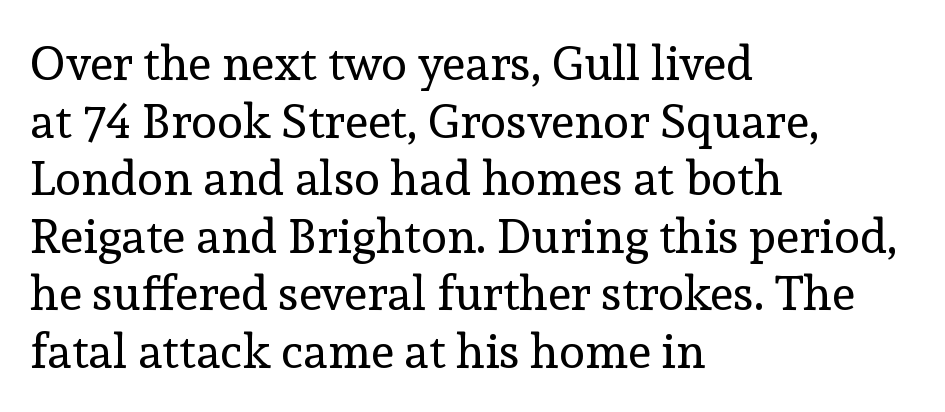
The image shows 48 px regular-weight serif type, upright; set left-aligned, line spacing 1.2x, normal letter spacing, not underlined; a medium x-height.
